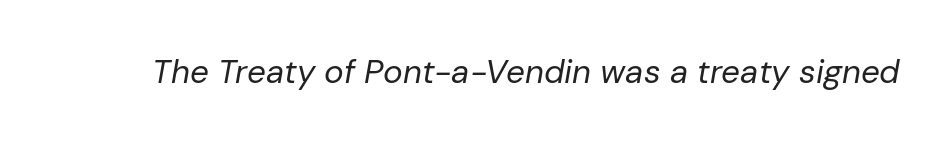
Q: Is the text bold? A: No.
Q: Is the text italic (slanted)? A: Yes, it leans right by about 10 degrees.
Q: Is the text underlined? A: No.
Q: Is the spacing between letters normal or unusually wide? A: Normal.
Q: Width (condensed, normal, or wide)? A: Normal.
Q: Stroke contrast? A: Low.
Q: x-height? A: Medium.
Q: Monospaced? A: No.
